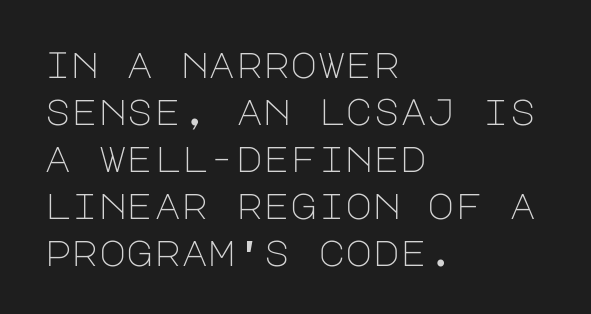
Rendered with straight, roman letterforms. Clear beneath every line of the passage. Regular leading. Check where the strokes stop: nothing finishes them off — pure sans. These lines are set flush left with a ragged right edge.
